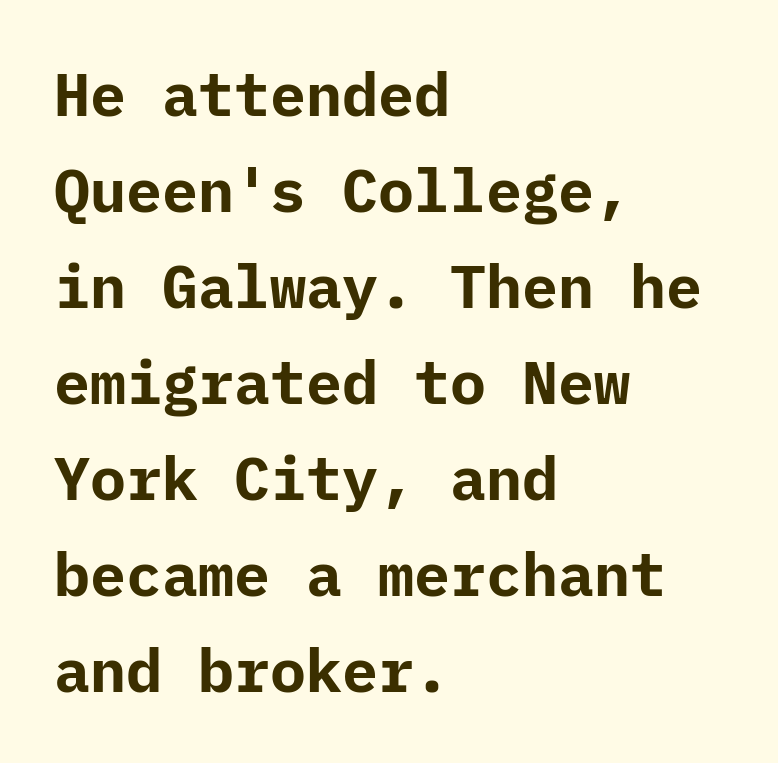
The paragraph shown leans on its left margin. Compared with typical paragraphs, the rows here are spaced about the same. The letters stand straight up with perfectly vertical stems. The letters carry no serifs — their stems end cleanly without finishing strokes. Each word holds together tightly as a unit, with standard inter-letter gaps. The rendering uses a bold face; every stroke is thick and dark.
